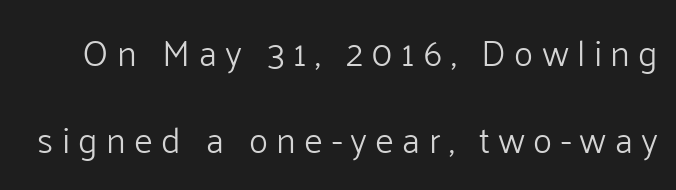
Q: Is the text bold? A: No.
Q: Is the text italic (slanted)? A: No, it is upright.
Q: Is the typeface a serif or a sans-serif typeface? A: Sans-serif.
Q: Is the text underlined? A: No.
Q: Is the spacing between letters normal or unusually wide? A: Unusually wide.
Q: Is the spacing between lines tight, normal or loose? A: Loose.
Q: Width (condensed, normal, or wide)? A: Normal.
Q: Stroke contrast? A: Low.
Q: x-height? A: Medium.
Q: Monospaced? A: No.
